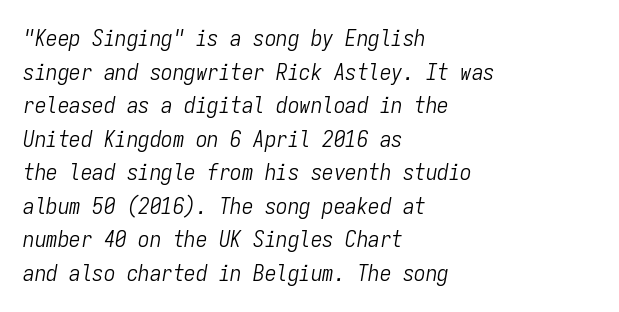
{"italic": "yes", "lean": "right", "slant_degrees": 9, "bold": "no", "underline": "no", "align": "left", "line_spacing": "normal", "line_spacing_ratio": 1.46, "letter_spacing": "normal", "letter_spacing_em": 0.0, "glyph_px": 23}
